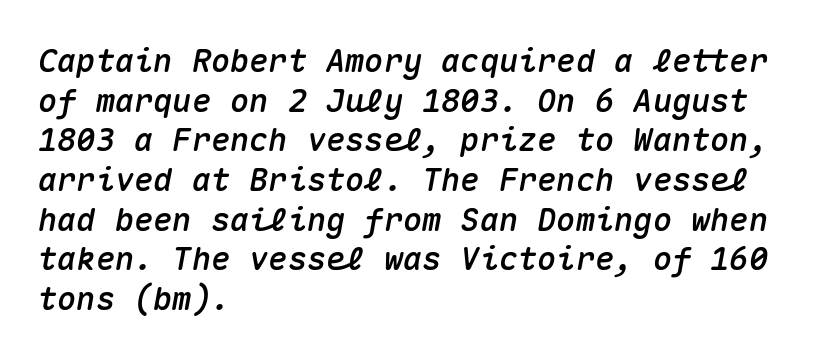
The image shows 32 px text type, italic (leaning right), monospaced; set left-aligned, line spacing 1.24x, normal letter spacing, not underlined; medium stroke contrast and a medium x-height.
